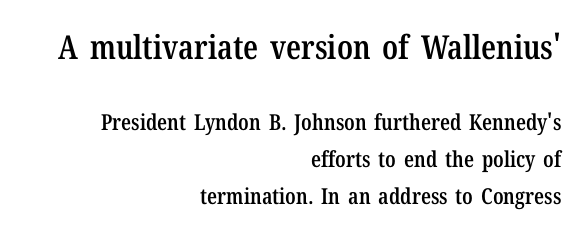
Q: Is the text bold? A: Semi-bold.
Q: Is the text italic (slanted)? A: No, it is upright.
Q: Is the typeface a serif or a sans-serif typeface? A: Serif.
Q: Is the text underlined? A: No.
Q: How is the paragraph aligned? A: Right-aligned.
Q: Is the spacing between letters normal or unusually wide? A: Normal.
Q: Is the spacing between lines tight, normal or loose? A: Normal.
Q: Which block of text is set in a larger size, the first (top) or the second (bottom)? A: The first (top) one.
Q: Width (condensed, normal, or wide)? A: Condensed.
Q: Stroke contrast? A: Low.
Q: x-height? A: Medium.
Q: Monospaced? A: No.
